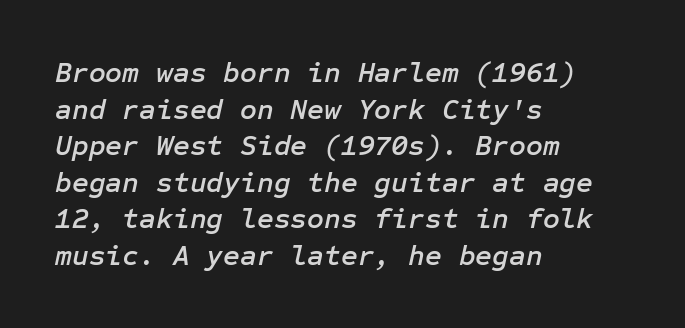
Q: Is the text italic (slanted)? A: Yes, it leans right by about 12 degrees.
Q: Is the text underlined? A: No.
Q: How is the paragraph aligned? A: Left-aligned.
Q: Is the spacing between letters normal or unusually wide? A: Normal.
Q: Is the spacing between lines tight, normal or loose? A: Normal.
Q: Width (condensed, normal, or wide)? A: Normal.
Q: Stroke contrast? A: Low.
Q: x-height? A: Medium.
